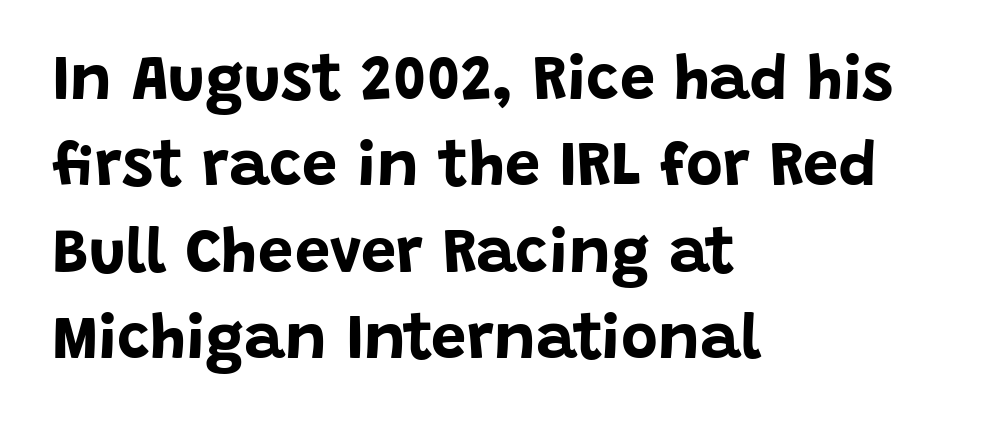
{"serif": "no", "italic": "no", "bold": "yes", "weight": "bold", "width": "normal", "stroke_contrast": "low", "x_height": "large", "monospaced": "no", "underline": "no", "align": "left", "line_spacing": "normal", "line_spacing_ratio": 1.37, "letter_spacing": "normal", "letter_spacing_em": 0.0, "glyph_px": 63}
